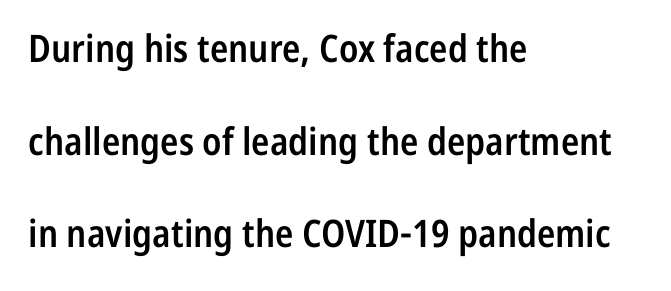
Q: Is the text bold? A: Semi-bold.
Q: Is the text italic (slanted)? A: No, it is upright.
Q: Is the typeface a serif or a sans-serif typeface? A: Sans-serif.
Q: Is the text underlined? A: No.
Q: How is the paragraph aligned? A: Left-aligned.
Q: Is the spacing between letters normal or unusually wide? A: Normal.
Q: Is the spacing between lines tight, normal or loose? A: Loose.
Q: Width (condensed, normal, or wide)? A: Condensed.
Q: Stroke contrast? A: Low.
Q: x-height? A: Medium.
Q: Monospaced? A: No.
